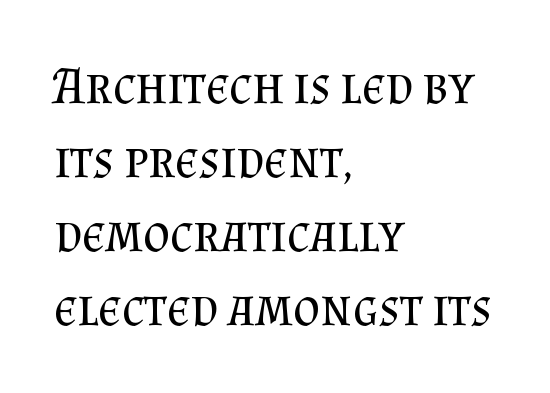
Q: Is the text bold? A: No.
Q: Is the text italic (slanted)? A: No, it is upright.
Q: Is the typeface a serif or a sans-serif typeface? A: Serif.
Q: Is the text underlined? A: No.
Q: How is the paragraph aligned? A: Left-aligned.
Q: Is the spacing between letters normal or unusually wide? A: Normal.
Q: Is the spacing between lines tight, normal or loose? A: Normal.
Q: Width (condensed, normal, or wide)? A: Normal.
Q: Stroke contrast? A: Medium.
Q: x-height? A: Small.
Q: Monospaced? A: No.
